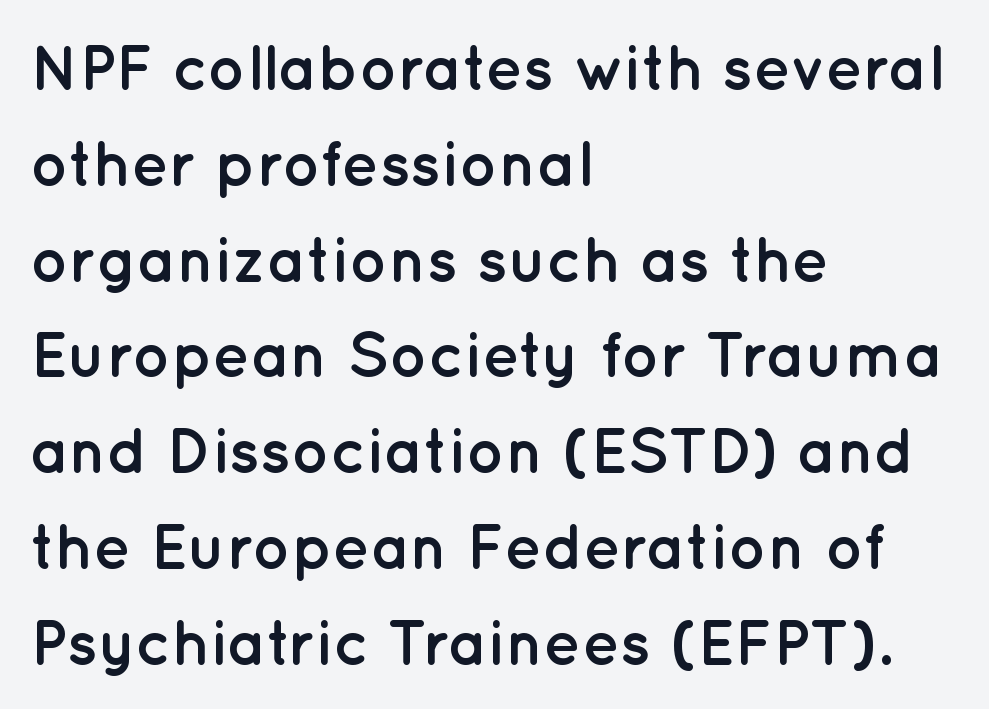
The image shows 63 px semibold sans-serif type, upright; set left-aligned, normal line spacing (1.52x), normal letter spacing, not underlined; low stroke contrast and a medium x-height.
